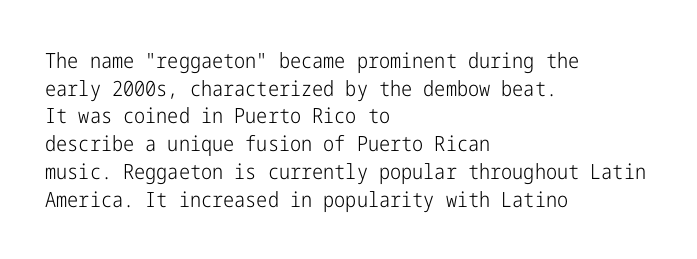
The image shows 21 px text type, upright; set left-aligned, normal line spacing (1.32x), normal letter spacing, not underlined.
